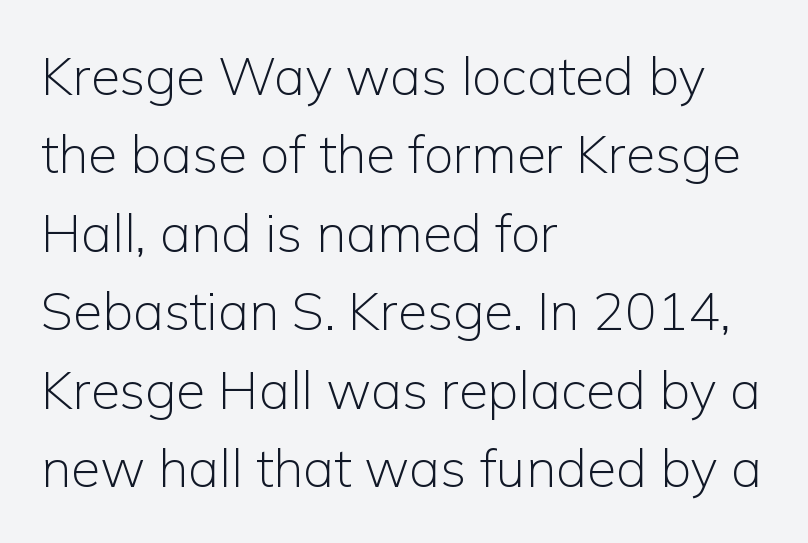
The image shows 53 px light sans-serif type, upright; set left-aligned, normal line spacing (1.48x), normal letter spacing, not underlined; low stroke contrast and a medium x-height.
